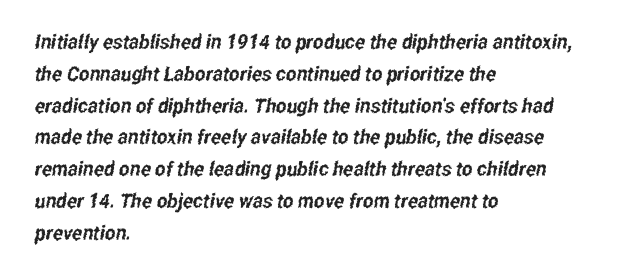
Q: Is the text underlined? A: No.
Q: How is the paragraph aligned? A: Left-aligned.
Q: Is the spacing between letters normal or unusually wide? A: Normal.
Q: Is the spacing between lines tight, normal or loose? A: Normal.
